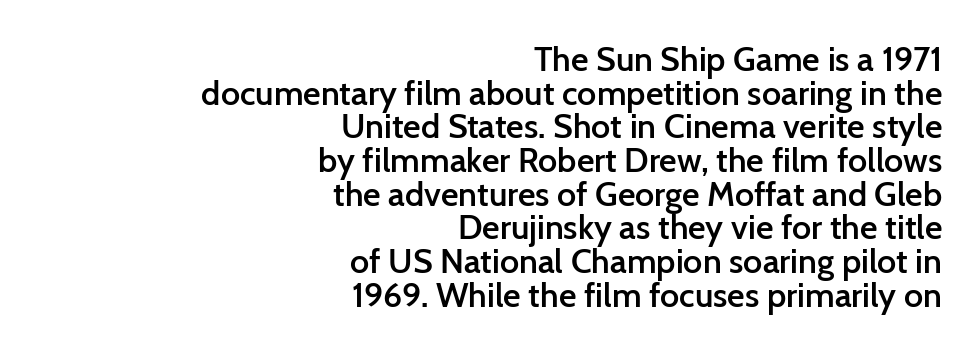
Q: Is the text bold? A: Semi-bold.
Q: Is the text italic (slanted)? A: No, it is upright.
Q: Is the typeface a serif or a sans-serif typeface? A: Sans-serif.
Q: Is the text underlined? A: No.
Q: How is the paragraph aligned? A: Right-aligned.
Q: Is the spacing between letters normal or unusually wide? A: Normal.
Q: Is the spacing between lines tight, normal or loose? A: Tight.
Q: Width (condensed, normal, or wide)? A: Normal.
Q: Stroke contrast? A: Low.
Q: x-height? A: Medium.
Q: Monospaced? A: No.
